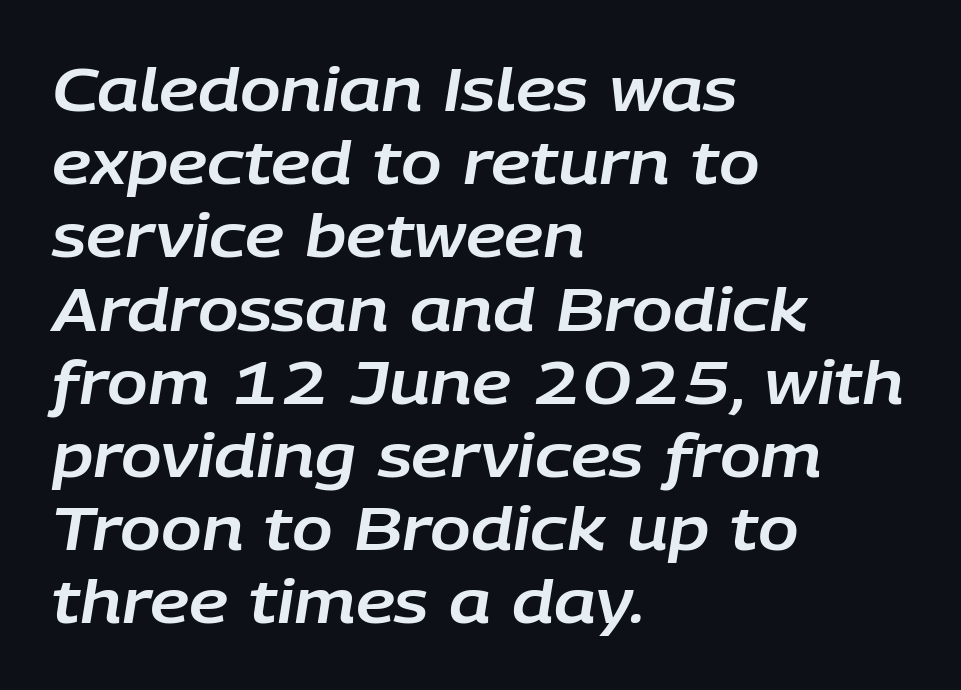
Q: Is the text italic (slanted)? A: Yes, it leans right by about 9 degrees.
Q: Is the text underlined? A: No.
Q: How is the paragraph aligned? A: Left-aligned.
Q: Is the spacing between letters normal or unusually wide? A: Normal.
Q: Width (condensed, normal, or wide)? A: Normal.
Q: Stroke contrast? A: Low.
Q: x-height? A: Large.
Q: Monospaced? A: No.
